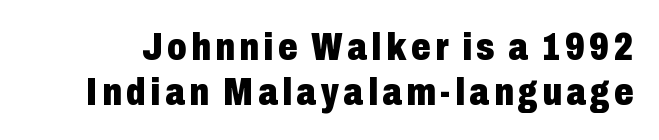
The image shows 38 px heavy, condensed sans-serif type, upright; set line spacing 1.19x, not underlined; low stroke contrast and a medium x-height.
